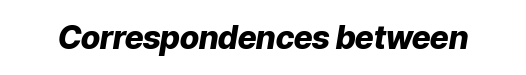
Q: Is the text bold? A: Yes.
Q: Is the text italic (slanted)? A: Yes, it leans right by about 9 degrees.
Q: Is the text underlined? A: No.
Q: Is the spacing between letters normal or unusually wide? A: Normal.
Q: Width (condensed, normal, or wide)? A: Normal.
Q: Stroke contrast? A: Low.
Q: x-height? A: Medium.
Q: Monospaced? A: No.
